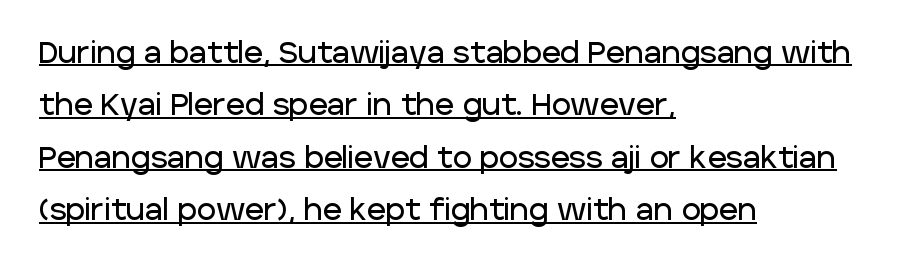
The image shows 29 px sans-serif type, upright; set left-aligned, line spacing 1.81x, normal letter spacing, underlined; low stroke contrast and a large x-height.
